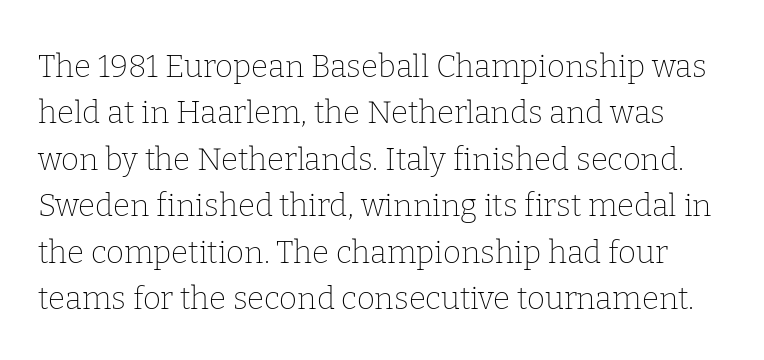
The image shows 31 px thin serif type, upright; set normal line spacing (1.5x), normal letter spacing, not underlined; low stroke contrast and a medium x-height.
